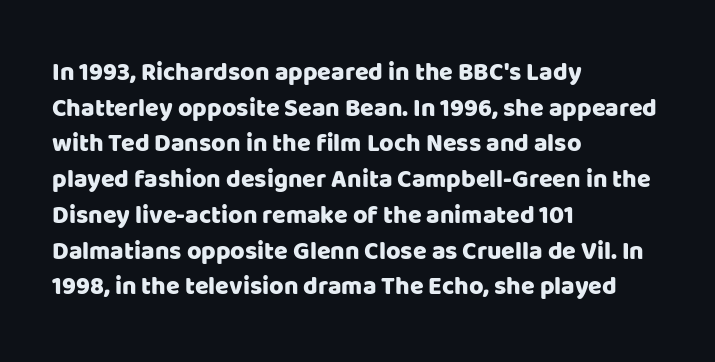
Q: Is the text italic (slanted)? A: No, it is upright.
Q: Is the text underlined? A: No.
Q: How is the paragraph aligned? A: Left-aligned.
Q: Is the spacing between letters normal or unusually wide? A: Normal.
Q: Is the spacing between lines tight, normal or loose? A: Normal.
